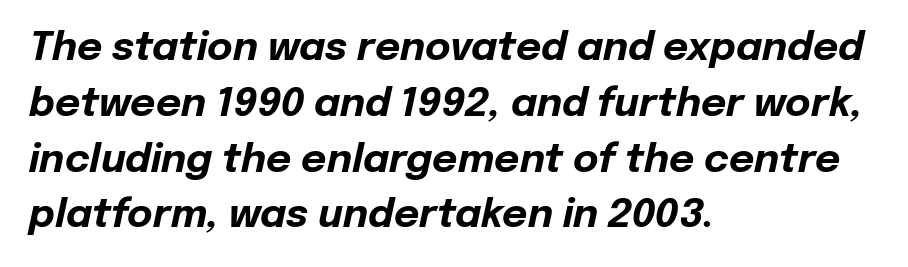
{"italic": "yes", "lean": "right", "slant_degrees": 12, "bold": "yes", "weight": "bold", "width": "normal", "stroke_contrast": "low", "x_height": "medium", "monospaced": "no", "underline": "no", "align": "left", "line_spacing": "normal", "line_spacing_ratio": 1.43, "letter_spacing": "normal", "letter_spacing_em": 0.0, "glyph_px": 39}
